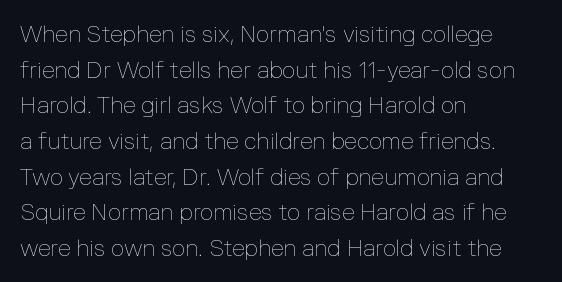
Baseline-to-baseline distance is the conventional proportion of letter height. The passage is arranged the way most books set body copy — flush left. The glyphs are unaccompanied by any horizontal stroke below them. The gaps between neighbouring characters are ordinary and unremarkable.
